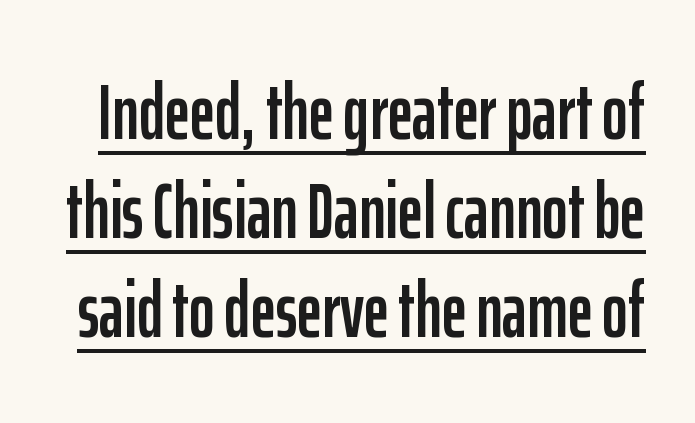
Q: Is the text italic (slanted)? A: No, it is upright.
Q: Is the typeface a serif or a sans-serif typeface? A: Sans-serif.
Q: Is the text underlined? A: Yes.
Q: Is the spacing between letters normal or unusually wide? A: Normal.
Q: Is the spacing between lines tight, normal or loose? A: Normal.
Q: Width (condensed, normal, or wide)? A: Condensed.
Q: Stroke contrast? A: Low.
Q: x-height? A: Medium.
Q: Monospaced? A: No.
